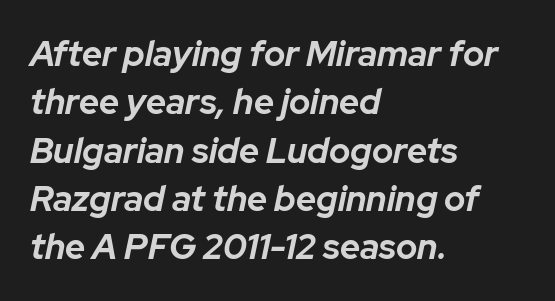
{"italic": "yes", "lean": "right", "slant_degrees": 12, "bold": "yes", "weight": "bold", "width": "normal", "stroke_contrast": "low", "x_height": "medium", "monospaced": "no", "underline": "no", "align": "left", "line_spacing": "normal", "line_spacing_ratio": 1.38, "letter_spacing": "normal", "letter_spacing_em": 0.0, "glyph_px": 35}
